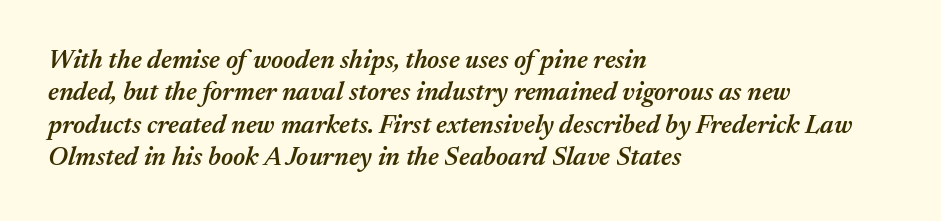
The image shows 26 px text type, italic (leaning right); set left-aligned, normal line spacing (1.25x), normal letter spacing, not underlined.
